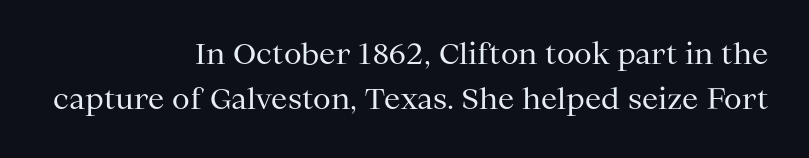
Q: Is the text bold? A: No.
Q: Is the text italic (slanted)? A: No, it is upright.
Q: Is the typeface a serif or a sans-serif typeface? A: Serif.
Q: Is the text underlined? A: No.
Q: How is the paragraph aligned? A: Right-aligned.
Q: Is the spacing between letters normal or unusually wide? A: Normal.
Q: Is the spacing between lines tight, normal or loose? A: Normal.
Q: Width (condensed, normal, or wide)? A: Normal.
Q: Stroke contrast? A: Medium.
Q: x-height? A: Medium.
Q: Monospaced? A: No.
